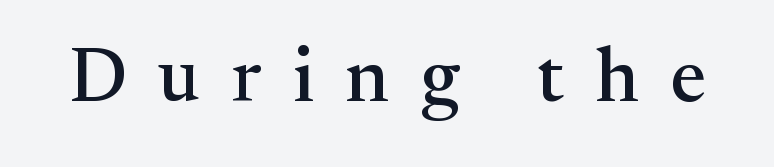
Q: Is the text italic (slanted)? A: No, it is upright.
Q: Is the typeface a serif or a sans-serif typeface? A: Serif.
Q: Is the text underlined? A: No.
Q: Is the spacing between letters normal or unusually wide? A: Unusually wide.
Q: Width (condensed, normal, or wide)? A: Normal.
Q: Stroke contrast? A: Medium.
Q: x-height? A: Medium.
Q: Monospaced? A: No.
